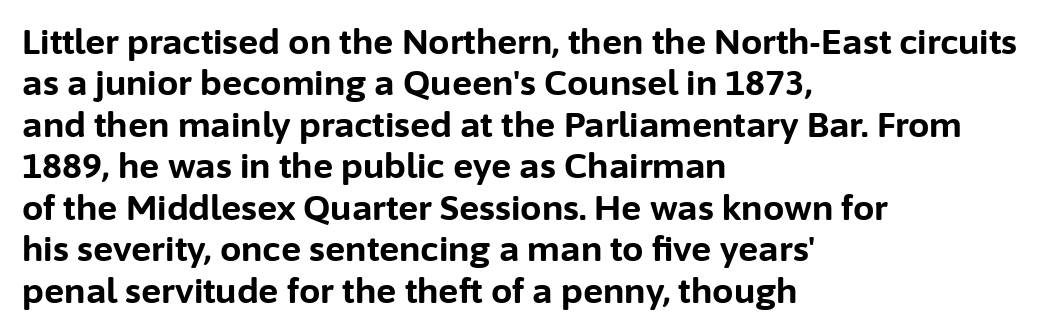
The lines are quadded left. It's the straight-up-and-down kind of type. Standard letterfit; no display-style spreading of the glyphs. On the weight axis this lands at bold, roughly 700. The letters advance in unequal steps, a hallmark of proportional type. Rule under the text: the space is simply empty.
